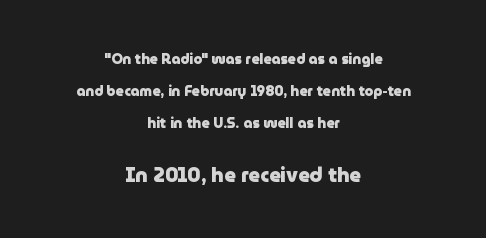
Q: Is the text bold? A: Yes.
Q: Is the text italic (slanted)? A: No, it is upright.
Q: Is the text underlined? A: No.
Q: How is the paragraph aligned? A: Centered.
Q: Is the spacing between letters normal or unusually wide? A: Normal.
Q: Is the spacing between lines tight, normal or loose? A: Loose.
Q: Which block of text is set in a larger size, the first (top) or the second (bottom)? A: The second (bottom) one.
